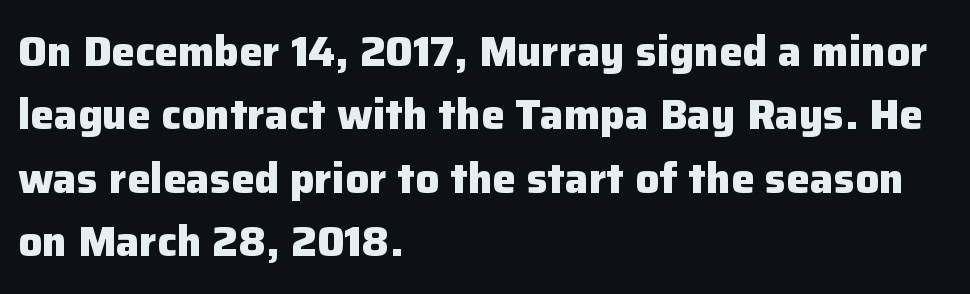
{"serif": "no", "italic": "no", "bold": "yes", "weight": "heavy", "width": "normal", "stroke_contrast": "low", "x_height": "medium", "monospaced": "no", "underline": "no", "align": "left", "line_spacing": "normal", "line_spacing_ratio": 1.51, "letter_spacing": "normal", "letter_spacing_em": 0.0, "glyph_px": 42}
